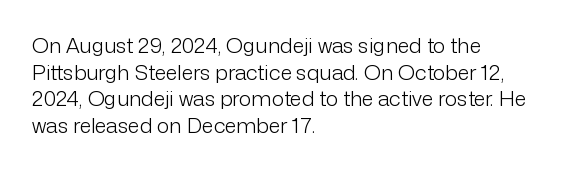
{"italic": "no", "bold": "no", "underline": "no", "align": "left", "line_spacing": "normal", "line_spacing_ratio": 1.27, "letter_spacing": "normal", "letter_spacing_em": 0.0, "glyph_px": 21}
